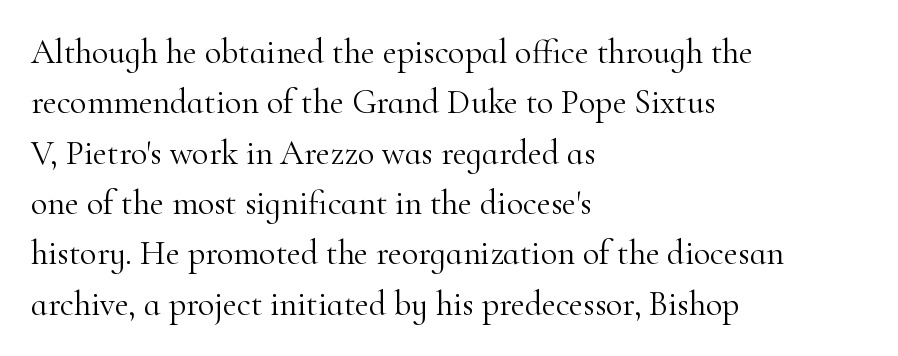
This reads as an unemphasized weight, regular at the heaviest. The rag falls on the right side of this text block. Classification — serif. Note the varied advance widths — an 'i' is clearly narrower than an 'm'.
